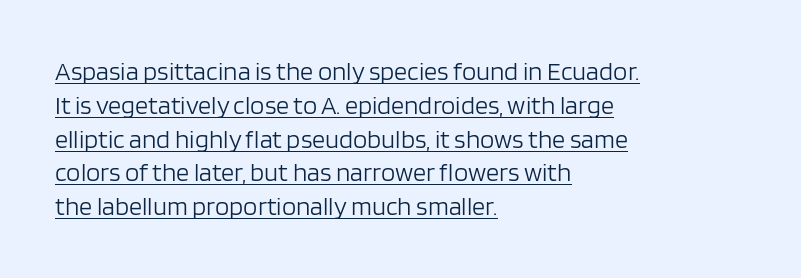
{"italic": "no", "bold": "no", "underline": "yes", "align": "left", "line_spacing": "normal", "line_spacing_ratio": 1.3, "letter_spacing": "normal", "letter_spacing_em": 0.0, "glyph_px": 26}
